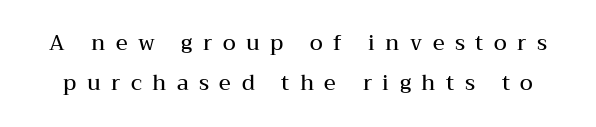
{"italic": "no", "bold": "semi", "underline": "no", "line_spacing": "loose", "line_spacing_ratio": 1.91, "letter_spacing": "wide", "letter_spacing_em": 0.5, "glyph_px": 21}
